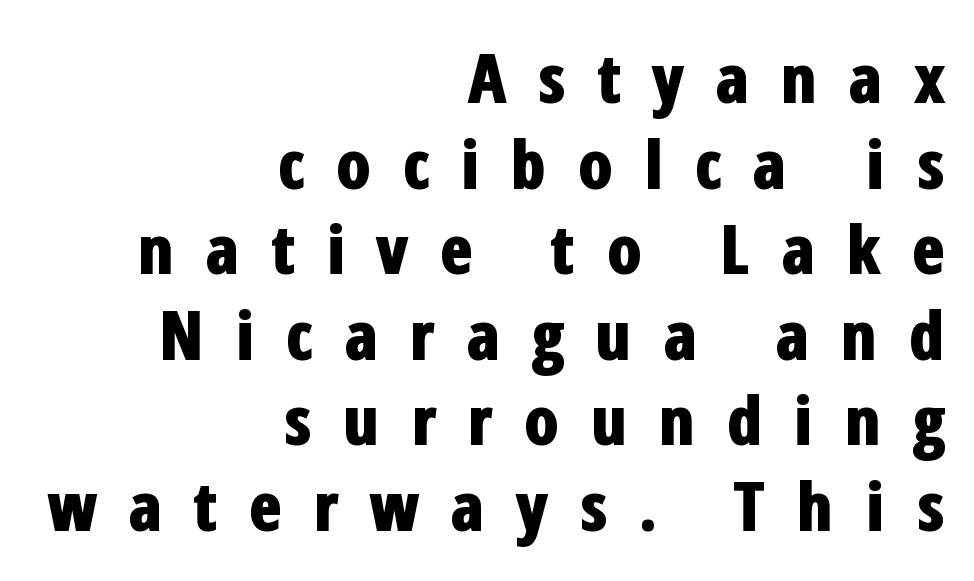
The image shows 69 px bold, condensed sans-serif type, upright; set right-aligned, line spacing 1.24x, unusually wide letter spacing (+0.44 em), not underlined; low stroke contrast and a medium x-height.
